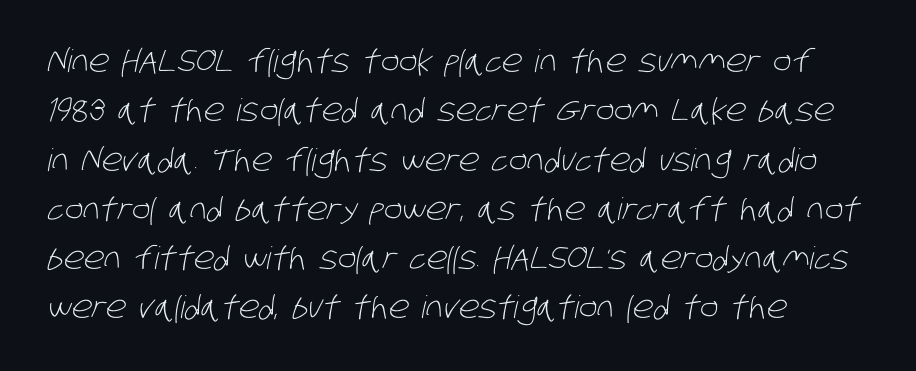
{"serif": "no", "bold": "no", "weight": "light", "width": "condensed", "stroke_contrast": "low", "x_height": "large", "monospaced": "no", "underline": "no", "align": "left", "line_spacing": "normal", "line_spacing_ratio": 1.59, "letter_spacing": "normal", "letter_spacing_em": 0.0, "glyph_px": 31}
